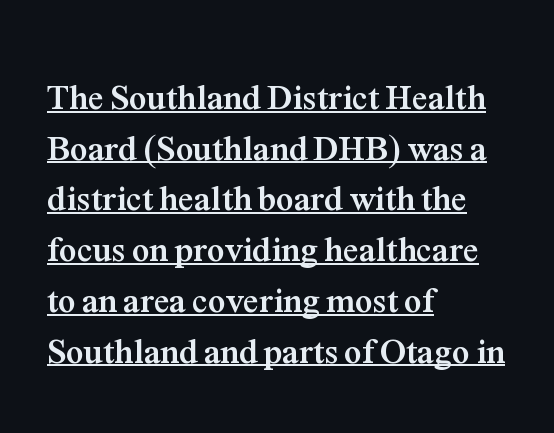
{"serif": "yes", "italic": "no", "bold": "yes", "weight": "semibold", "width": "normal", "stroke_contrast": "medium", "x_height": "medium", "monospaced": "no", "underline": "yes", "align": "left", "line_spacing": "normal", "line_spacing_ratio": 1.45, "letter_spacing": "normal", "letter_spacing_em": 0.0, "glyph_px": 35}
